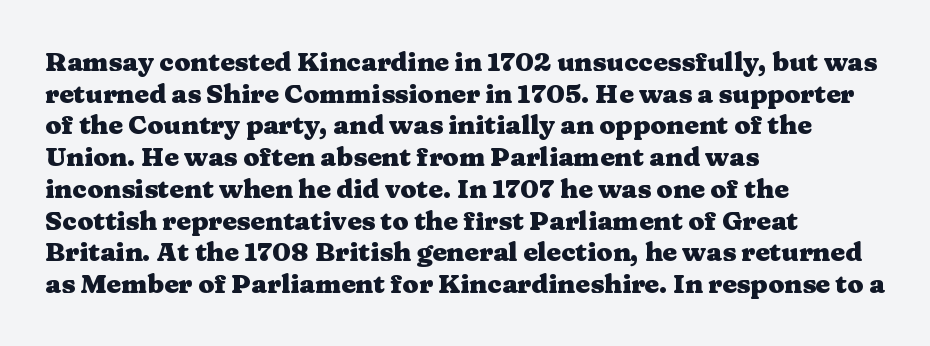
Q: Is the text bold? A: Yes.
Q: Is the text italic (slanted)? A: No, it is upright.
Q: Is the text underlined? A: No.
Q: How is the paragraph aligned? A: Left-aligned.
Q: Is the spacing between letters normal or unusually wide? A: Normal.
